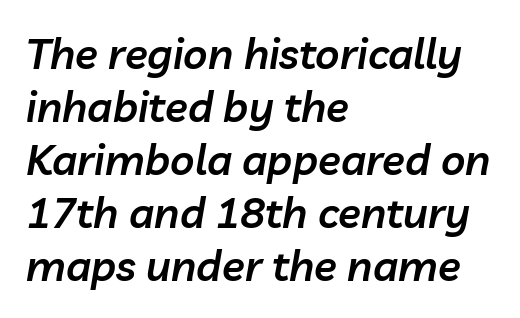
{"italic": "yes", "lean": "right", "slant_degrees": 10, "bold": "semi", "weight": "semibold", "width": "normal", "stroke_contrast": "low", "x_height": "medium", "monospaced": "no", "underline": "no", "align": "left", "line_spacing": "normal", "line_spacing_ratio": 1.26, "letter_spacing": "normal", "letter_spacing_em": 0.0, "glyph_px": 42}
